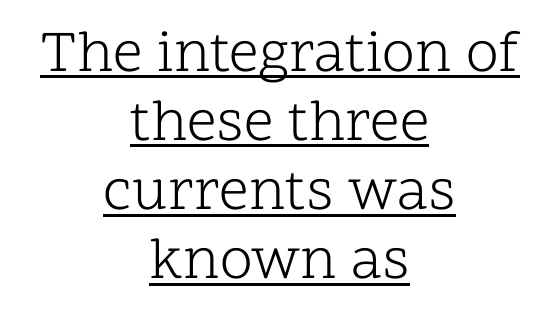
The image shows 59 px light serif type, upright; set centered, line spacing 1.17x, normal letter spacing, underlined; low stroke contrast and a medium x-height.
